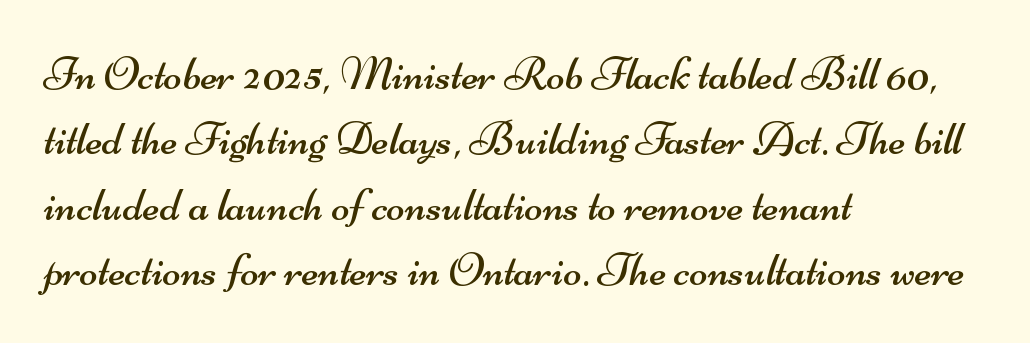
Leading: standard. The rendering uses natural spacing where letterforms have individual widths. The paragraph has a hard left edge and a soft right edge. Underlining? Definitely not there.
